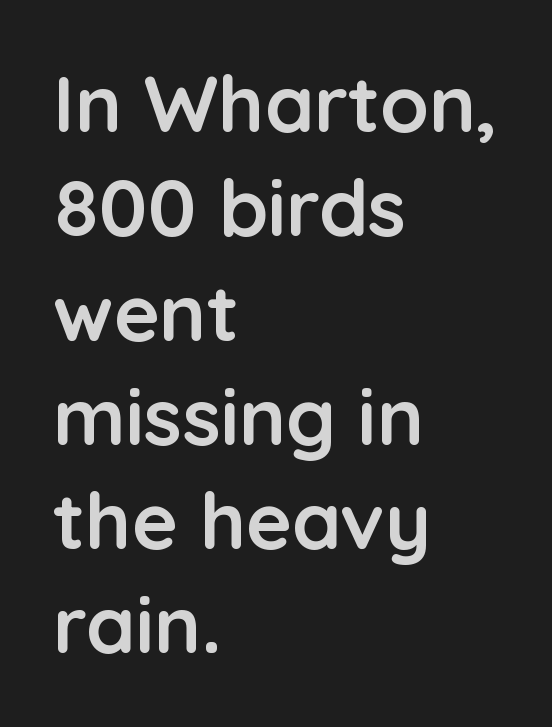
{"serif": "no", "italic": "no", "bold": "yes", "weight": "semibold", "width": "normal", "stroke_contrast": "low", "x_height": "medium", "monospaced": "no", "underline": "no", "align": "left", "line_spacing": "normal", "line_spacing_ratio": 1.32, "letter_spacing": "normal", "letter_spacing_em": 0.0, "glyph_px": 79}
